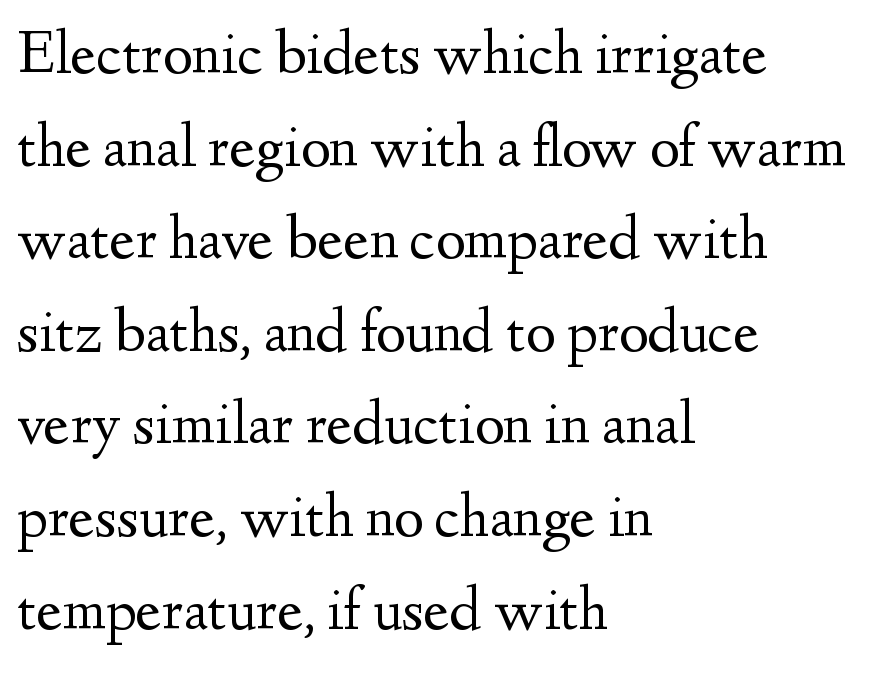
Vertically, the passage feels balanced, rows spaced as you'd expect. The glyphs in this specimen are seriffed. Nope, not italic — everything's standing straight. No word sits above an underline. Character widths vary here, with narrow letters taking less room than wide ones. Weight: regular or lighter.
